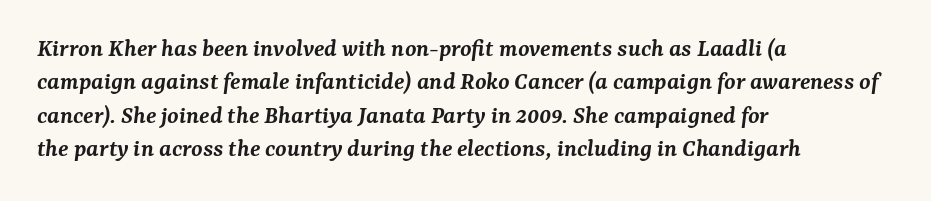
These lines sit exactly where default settings would place them. The glyphs look as if they've been sheared to an angle. The area under the type is left untouched. Strokes here are thickened, but only to semibold level.
